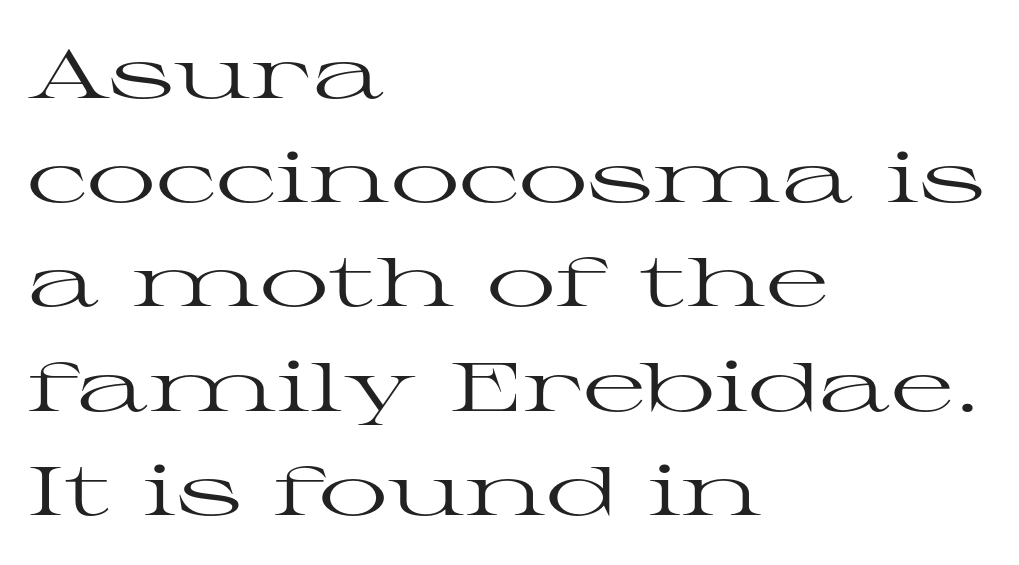
Q: Is the text bold? A: No.
Q: Is the text italic (slanted)? A: No, it is upright.
Q: Is the typeface a serif or a sans-serif typeface? A: Serif.
Q: Is the text underlined? A: No.
Q: How is the paragraph aligned? A: Left-aligned.
Q: Is the spacing between letters normal or unusually wide? A: Normal.
Q: Is the spacing between lines tight, normal or loose? A: Normal.
Q: Width (condensed, normal, or wide)? A: Wide.
Q: Stroke contrast? A: High.
Q: x-height? A: Medium.
Q: Monospaced? A: No.
